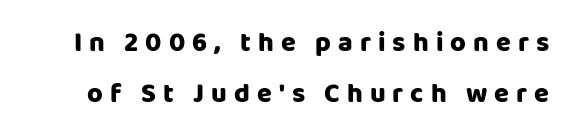
Between one letter and the next there's a generous, obvious gap. These lines carry a lot of weight — the face is fully bold. Type without underlining. Designer's note — italics off, roman on.
